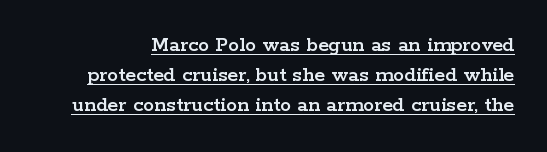
Q: Is the text italic (slanted)? A: No, it is upright.
Q: Is the text underlined? A: Yes.
Q: Is the spacing between letters normal or unusually wide? A: Normal.
Q: Is the spacing between lines tight, normal or loose? A: Normal.
